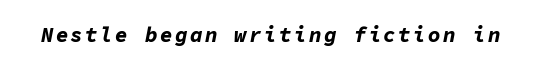
Q: Is the text bold? A: Yes.
Q: Is the text italic (slanted)? A: Yes, it leans right by about 11 degrees.
Q: Is the text underlined? A: No.
